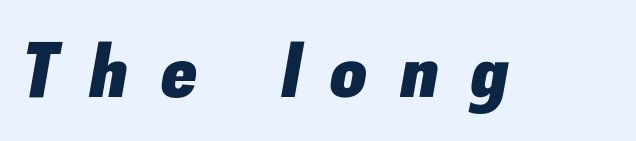
Q: Is the text bold? A: Yes.
Q: Is the text italic (slanted)? A: Yes, it leans right by about 10 degrees.
Q: Is the text underlined? A: No.
Q: Is the spacing between letters normal or unusually wide? A: Unusually wide.
Q: Width (condensed, normal, or wide)? A: Normal.
Q: Stroke contrast? A: Low.
Q: x-height? A: Small.
Q: Monospaced? A: No.
